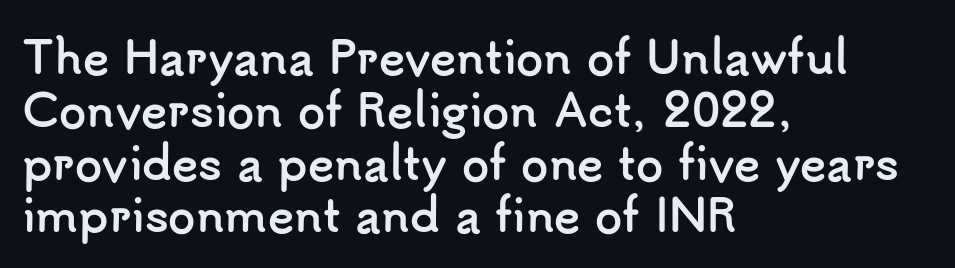
The image shows 44 px semibold sans-serif type, upright; set left-aligned, line spacing 1.2x, normal letter spacing, not underlined; low stroke contrast and a small x-height.
